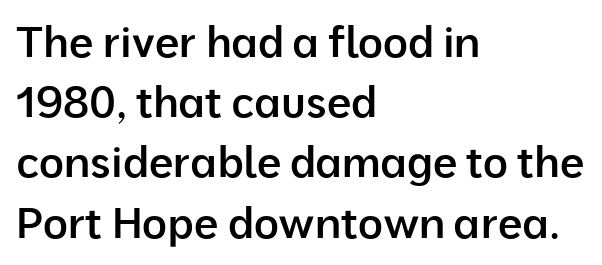
Note the varied advance widths — an 'i' is clearly narrower than an 'm'. This is the regular roman posture of the typeface. What stands out about the letter spacing? Nothing — it is the standard amount. A clean baseline with only descenders dipping below it.
